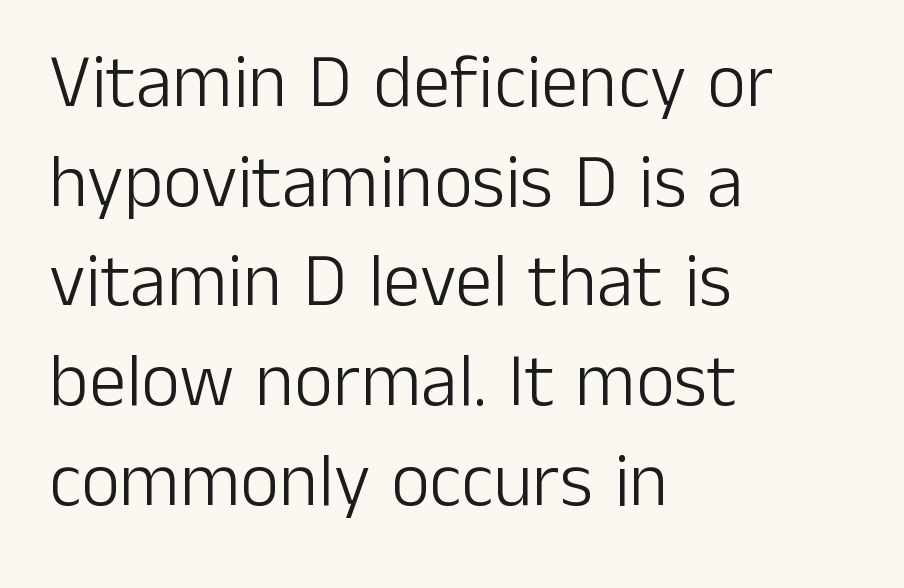
Vertically, the passage feels balanced, rows spaced as you'd expect. The passage is arranged the way most books set body copy — flush left. The strip under each line holds only bare page. In terms of posture, this sample is upright. Characters follow at the spacing the type designer built in. The typesetting does not lean heavy: it is not bold.
